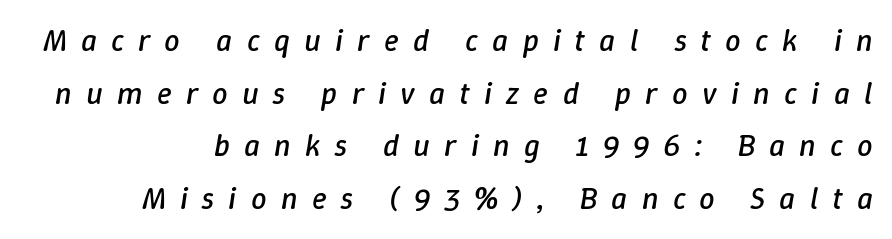
The image shows 31 px regular-weight type, italic (leaning right); set right-aligned, normal line spacing (1.7x), unusually wide letter spacing (+0.46 em), not underlined; low stroke contrast and a medium x-height.
